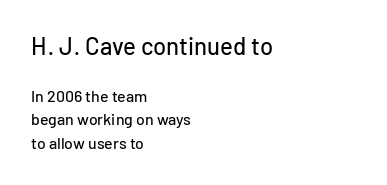
The image shows 24 px text type, upright; set left-aligned, normal line spacing (1.48x), normal letter spacing, not underlined; the first (top) block is 1.5x larger.
